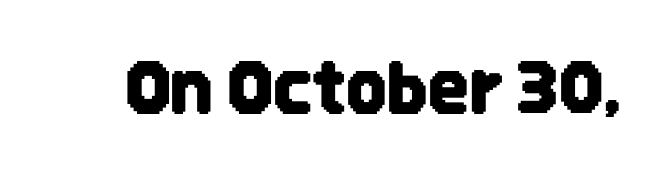
A roman cut, with each character standing at attention. How are the letters spaced? Ordinarily, with no added tracking. This rendering employs a face without finishing strokes, i.e., a sans-serif. Do the characters align in a grid? No, the font is proportional.
